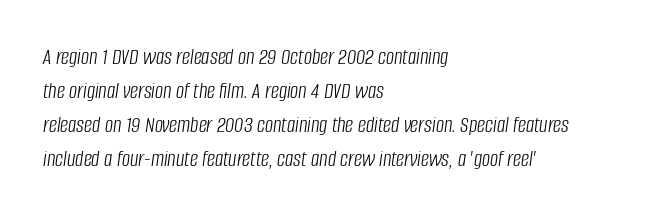
{"italic": "yes", "lean": "right", "slant_degrees": 8, "bold": "no", "underline": "no", "align": "left", "line_spacing": "normal", "line_spacing_ratio": 1.48, "letter_spacing": "normal", "letter_spacing_em": 0.0, "glyph_px": 23}
